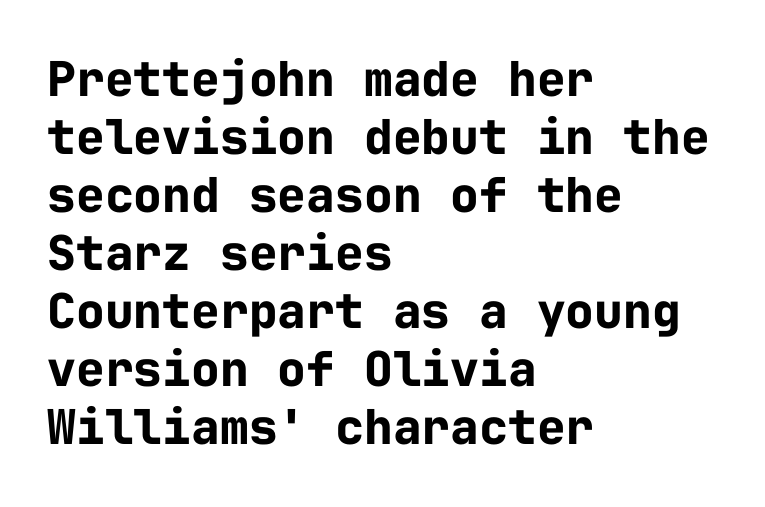
Q: Is the text bold? A: Yes.
Q: Is the text italic (slanted)? A: No, it is upright.
Q: Is the typeface a serif or a sans-serif typeface? A: Sans-serif.
Q: Is the text underlined? A: No.
Q: How is the paragraph aligned? A: Left-aligned.
Q: Is the spacing between letters normal or unusually wide? A: Normal.
Q: Width (condensed, normal, or wide)? A: Normal.
Q: Stroke contrast? A: Low.
Q: x-height? A: Medium.
Q: Monospaced? A: Yes.
